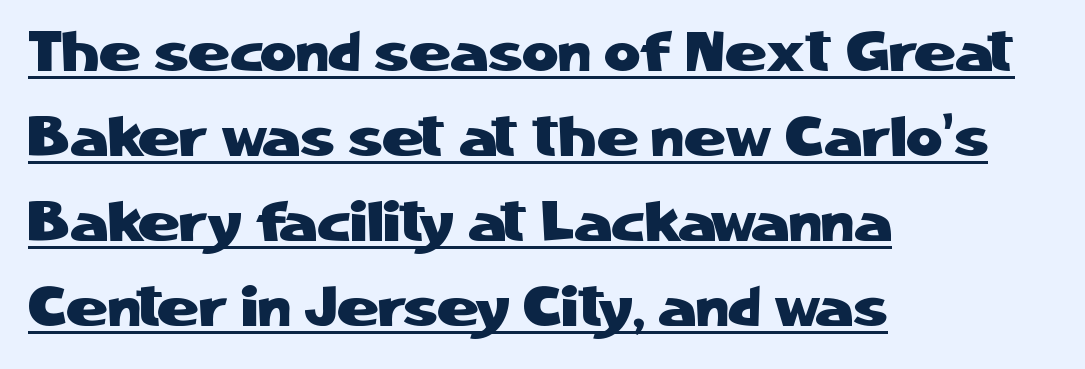
The image shows 56 px sans-serif type, upright; set left-aligned, normal line spacing (1.52x), normal letter spacing, underlined; low stroke contrast and a medium x-height.
